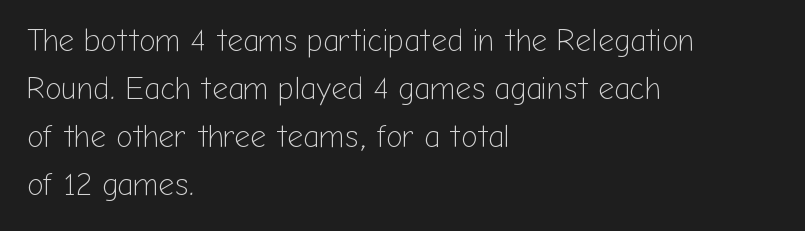
The image shows 31 px light sans-serif type, upright; set left-aligned, normal line spacing (1.55x), normal letter spacing, not underlined; low stroke contrast and a medium x-height.
